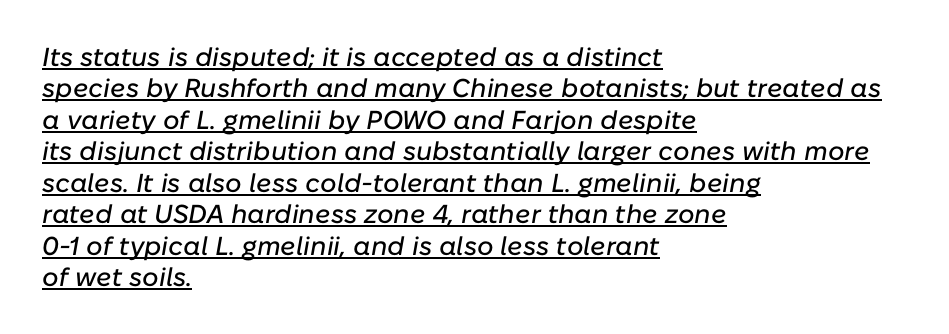
{"italic": "yes", "lean": "right", "slant_degrees": 10, "underline": "yes", "align": "left", "line_spacing_ratio": 1.21, "letter_spacing": "normal", "letter_spacing_em": 0.0, "glyph_px": 26}
